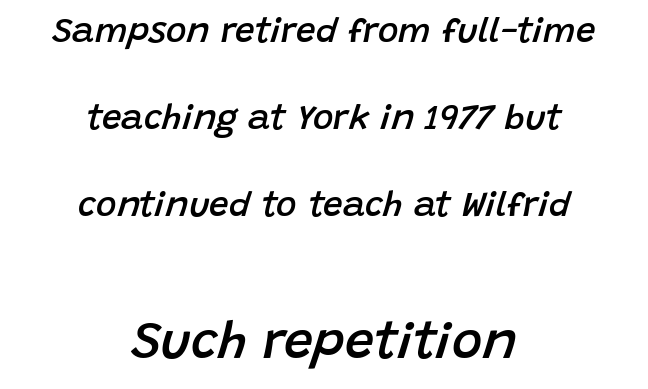
{"italic": "yes", "lean": "right", "slant_degrees": 15, "bold": "semi", "weight": "semibold", "width": "normal", "stroke_contrast": "low", "x_height": "large", "monospaced": "no", "underline": "no", "align": "center", "line_spacing": "loose", "line_spacing_ratio": 2.49, "letter_spacing": "normal", "letter_spacing_em": 0.0, "larger_block": "second", "size_ratio": 1.49, "glyph_px": 52}
